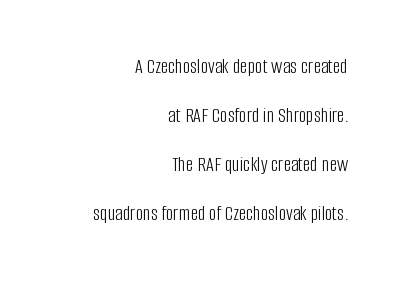
The line texture is even and compact thanks to regular tracking. This is not heavy type; no bold has been used. A great deal of white space separates one row of letters from the next. Is there any slant? The stems are plumb. Has an underline been added? It has not.
